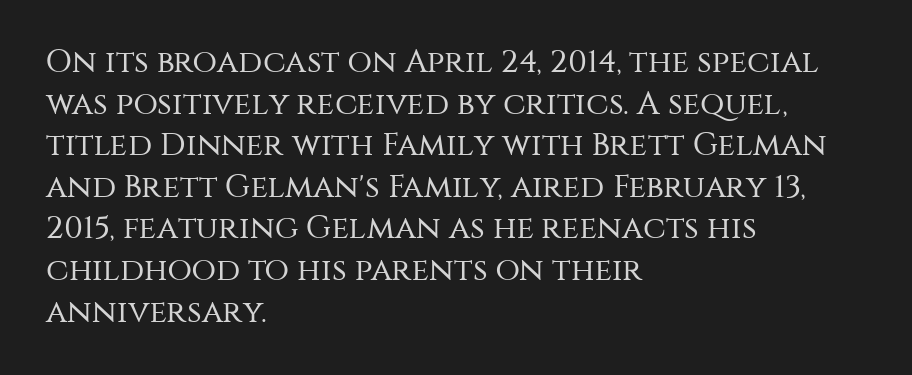
Q: Is the text bold? A: No.
Q: Is the text italic (slanted)? A: No, it is upright.
Q: Is the typeface a serif or a sans-serif typeface? A: Sans-serif.
Q: Is the text underlined? A: No.
Q: How is the paragraph aligned? A: Left-aligned.
Q: Is the spacing between letters normal or unusually wide? A: Normal.
Q: Is the spacing between lines tight, normal or loose? A: Normal.
Q: Width (condensed, normal, or wide)? A: Normal.
Q: Stroke contrast? A: Medium.
Q: x-height? A: Large.
Q: Monospaced? A: No.
